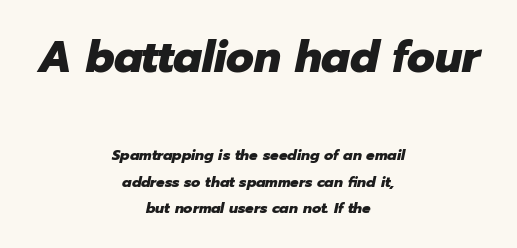
The face used here is proportionally spaced, like ordinary book or web type. The words here are not underlined. The passage shown has conventional tracking throughout. Which of the two is more prominent by size? The first, at the top. A dark, heavy texture on the line: the type is bold.
